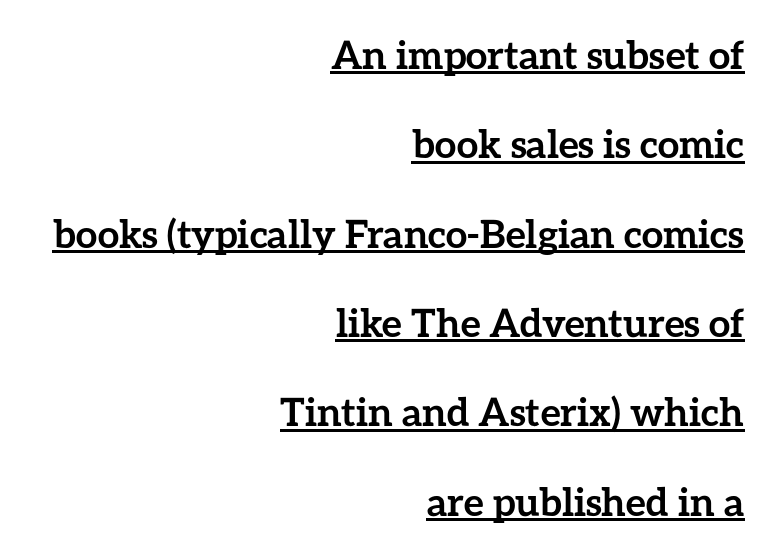
{"italic": "no", "bold": "yes", "weight": "semibold", "width": "normal", "stroke_contrast": "low", "x_height": "medium", "monospaced": "no", "underline": "yes", "align": "right", "line_spacing": "loose", "line_spacing_ratio": 2.29, "letter_spacing": "normal", "letter_spacing_em": 0.0, "glyph_px": 39}
